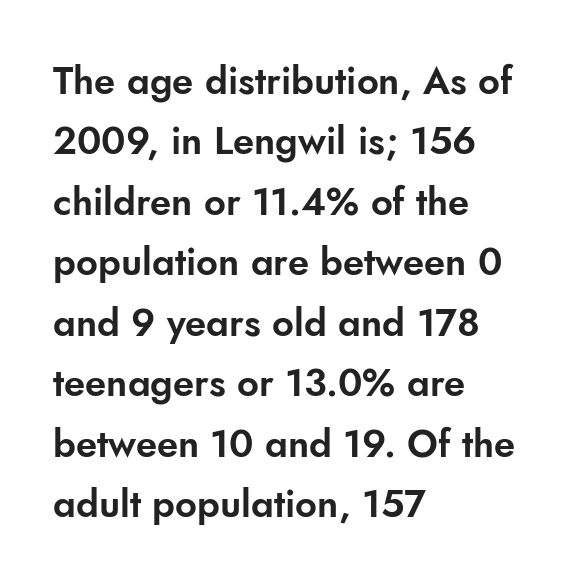
Q: Is the text italic (slanted)? A: No, it is upright.
Q: Is the typeface a serif or a sans-serif typeface? A: Sans-serif.
Q: Is the text underlined? A: No.
Q: How is the paragraph aligned? A: Left-aligned.
Q: Is the spacing between letters normal or unusually wide? A: Normal.
Q: Is the spacing between lines tight, normal or loose? A: Normal.
Q: Width (condensed, normal, or wide)? A: Normal.
Q: Stroke contrast? A: Low.
Q: x-height? A: Small.
Q: Monospaced? A: No.
